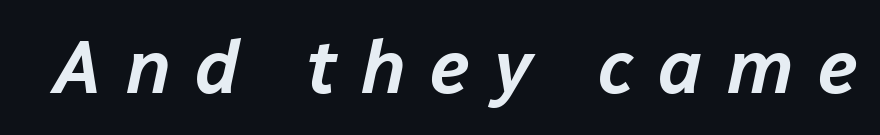
The area under the type is left untouched. A typesetter would call this proportional, since set widths differ per character. The glyphs look as if they've been sheared to an angle. In terms of letterspacing, this is a distinctly airy, spread setting.
